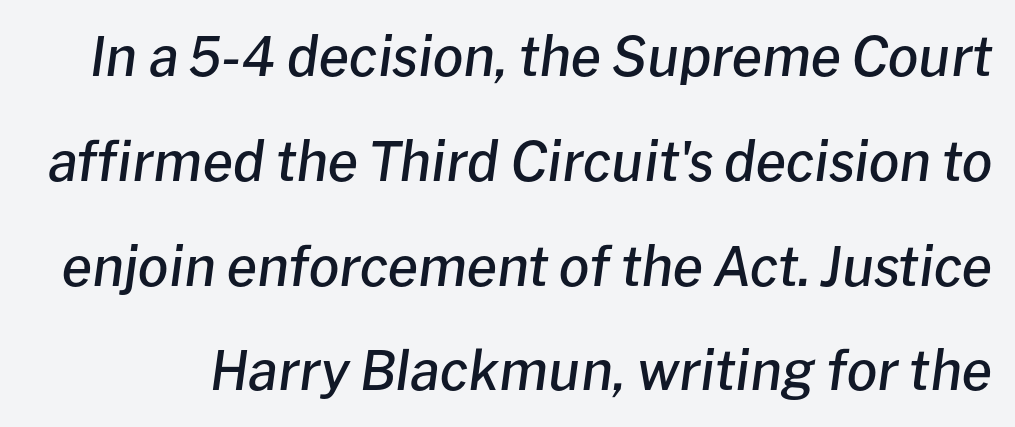
The image shows 54 px semibold type, italic (leaning right); set loose line spacing (1.94x), normal letter spacing, not underlined; low stroke contrast and a medium x-height.
